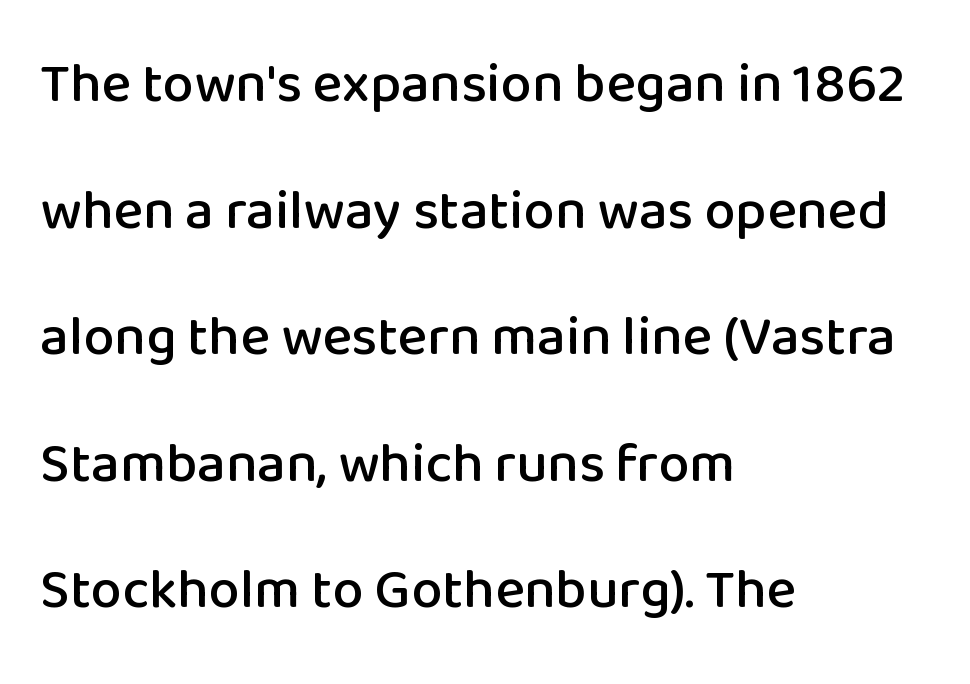
{"serif": "no", "italic": "no", "width": "normal", "stroke_contrast": "low", "x_height": "medium", "monospaced": "no", "underline": "no", "align": "left", "line_spacing": "loose", "line_spacing_ratio": 2.26, "letter_spacing": "normal", "letter_spacing_em": 0.0, "glyph_px": 56}
